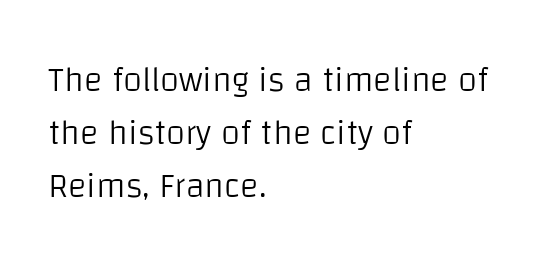
{"serif": "no", "italic": "no", "bold": "no", "weight": "light", "width": "normal", "stroke_contrast": "low", "x_height": "large", "monospaced": "no", "underline": "no", "align": "left", "line_spacing": "normal", "line_spacing_ratio": 1.52, "letter_spacing": "normal", "letter_spacing_em": 0.0, "glyph_px": 35}
